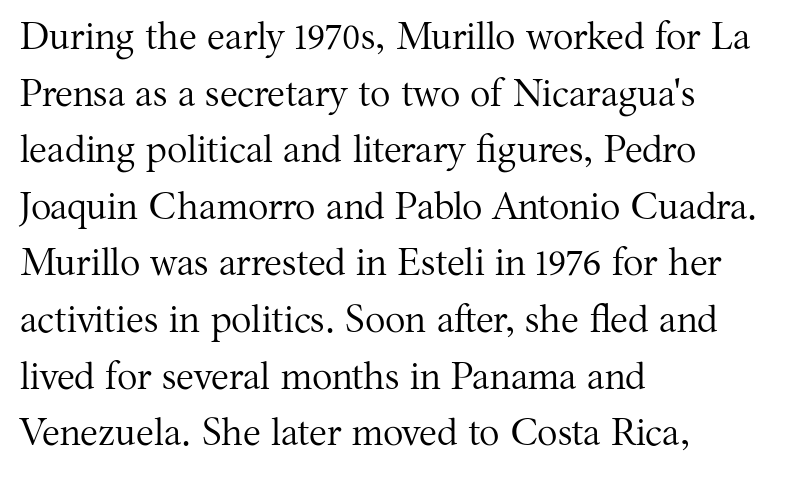
Q: Is the text bold? A: No.
Q: Is the text italic (slanted)? A: No, it is upright.
Q: Is the typeface a serif or a sans-serif typeface? A: Serif.
Q: Is the text underlined? A: No.
Q: How is the paragraph aligned? A: Left-aligned.
Q: Is the spacing between letters normal or unusually wide? A: Normal.
Q: Is the spacing between lines tight, normal or loose? A: Normal.
Q: Width (condensed, normal, or wide)? A: Normal.
Q: Stroke contrast? A: Medium.
Q: x-height? A: Medium.
Q: Monospaced? A: No.
